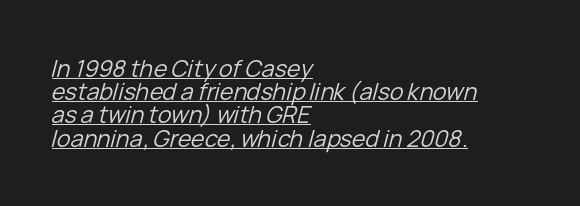
{"italic": "yes", "lean": "right", "slant_degrees": 15, "bold": "no", "underline": "yes", "align": "left", "line_spacing": "tight", "line_spacing_ratio": 1.01, "letter_spacing": "normal", "letter_spacing_em": 0.0, "glyph_px": 23}
